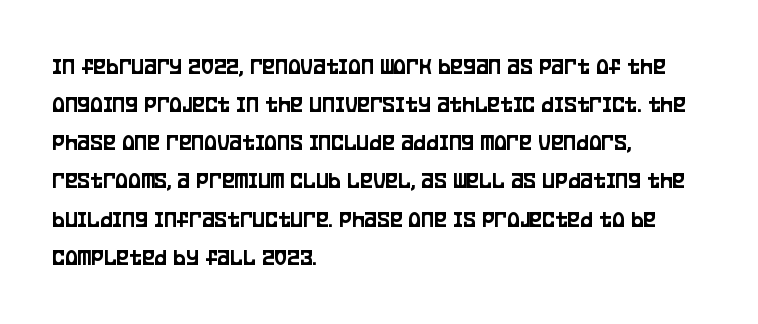
Q: Is the text italic (slanted)? A: No, it is upright.
Q: Is the text underlined? A: No.
Q: How is the paragraph aligned? A: Left-aligned.
Q: Is the spacing between letters normal or unusually wide? A: Normal.
Q: Is the spacing between lines tight, normal or loose? A: Normal.
